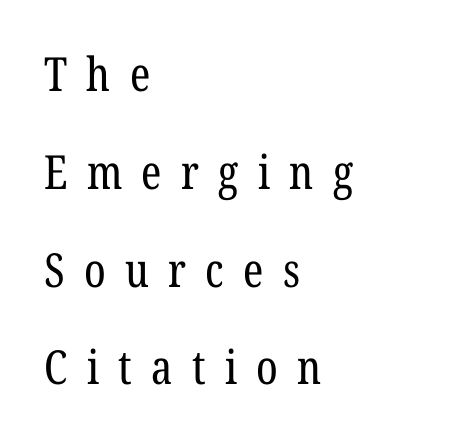
Q: Is the text bold? A: No.
Q: Is the text italic (slanted)? A: No, it is upright.
Q: Is the typeface a serif or a sans-serif typeface? A: Serif.
Q: Is the text underlined? A: No.
Q: How is the paragraph aligned? A: Left-aligned.
Q: Is the spacing between letters normal or unusually wide? A: Unusually wide.
Q: Is the spacing between lines tight, normal or loose? A: Loose.
Q: Width (condensed, normal, or wide)? A: Condensed.
Q: Stroke contrast? A: Low.
Q: x-height? A: Medium.
Q: Monospaced? A: No.
